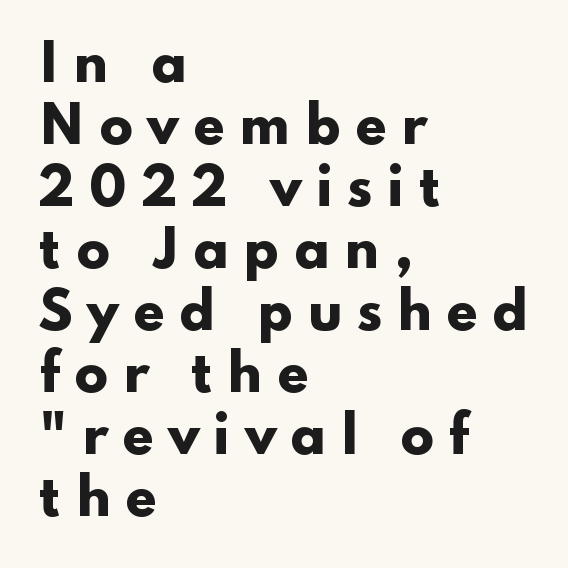
Q: Is the text bold? A: Yes.
Q: Is the text italic (slanted)? A: No, it is upright.
Q: Is the typeface a serif or a sans-serif typeface? A: Sans-serif.
Q: Is the text underlined? A: No.
Q: How is the paragraph aligned? A: Left-aligned.
Q: Is the spacing between letters normal or unusually wide? A: Unusually wide.
Q: Width (condensed, normal, or wide)? A: Wide.
Q: Stroke contrast? A: Low.
Q: x-height? A: Small.
Q: Monospaced? A: No.
